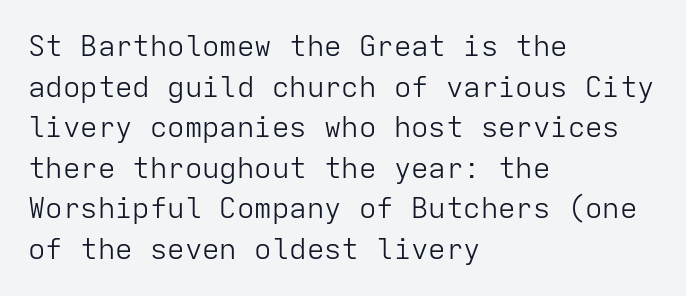
Note the uniform advance width — an 'i' takes as much space as an 'm'. Quick note: interline space is typical. Leftover space on each line is placed entirely after the last word. Letterform terminals end flat and unadorned throughout the passage. A light-to-regular cut is what we see here.
